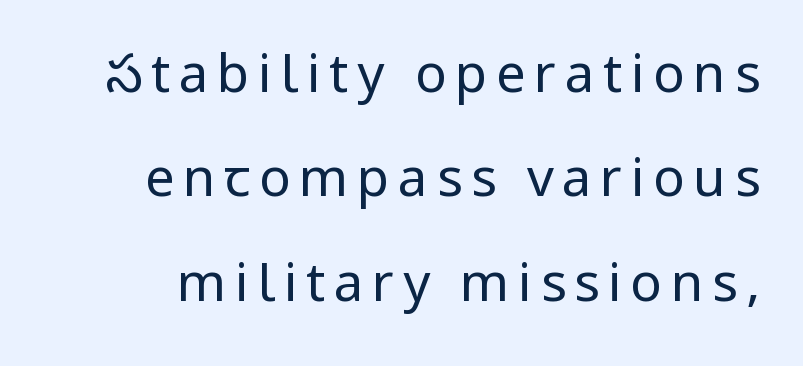
{"serif": "no", "italic": "no", "bold": "no", "weight": "regular", "width": "normal", "stroke_contrast": "low", "x_height": "medium", "monospaced": "no", "underline": "no", "line_spacing": "loose", "line_spacing_ratio": 1.97, "glyph_px": 53}
